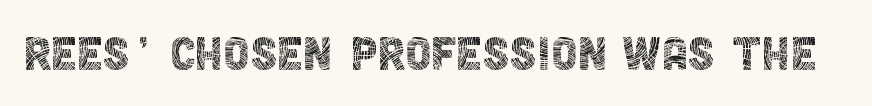
{"serif": "no", "italic": "no", "bold": "no", "weight": "thin", "width": "condensed", "x_height": "large", "monospaced": "no", "underline": "no", "letter_spacing": "normal", "letter_spacing_em": 0.0, "glyph_px": 59}
